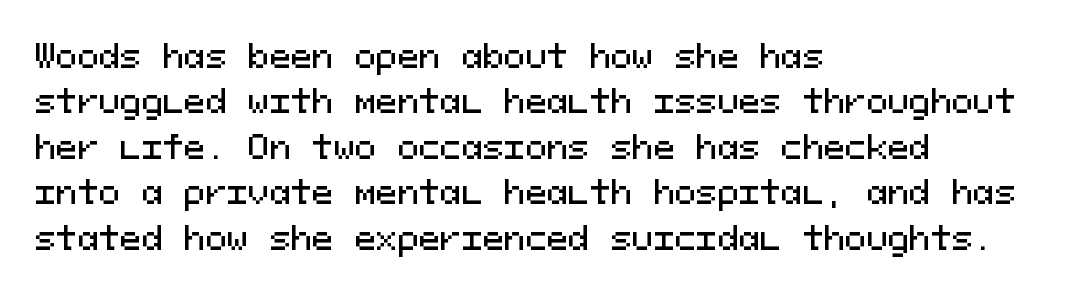
{"serif": "no", "italic": "no", "width": "normal", "stroke_contrast": "medium", "x_height": "medium", "monospaced": "yes", "underline": "no", "align": "left", "line_spacing": "normal", "line_spacing_ratio": 1.42, "letter_spacing": "normal", "letter_spacing_em": 0.0, "glyph_px": 32}
